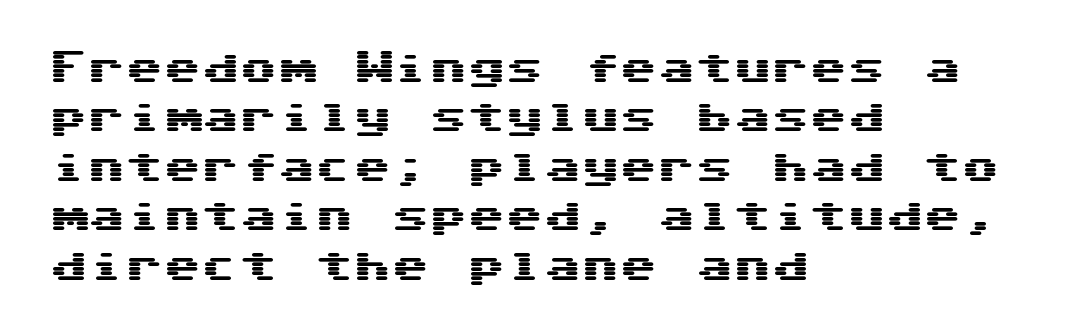
{"serif": "no", "italic": "no", "width": "wide", "stroke_contrast": "medium", "x_height": "medium", "underline": "no", "align": "left", "line_spacing": "normal", "line_spacing_ratio": 1.3, "letter_spacing": "normal", "letter_spacing_em": 0.0, "glyph_px": 38}
